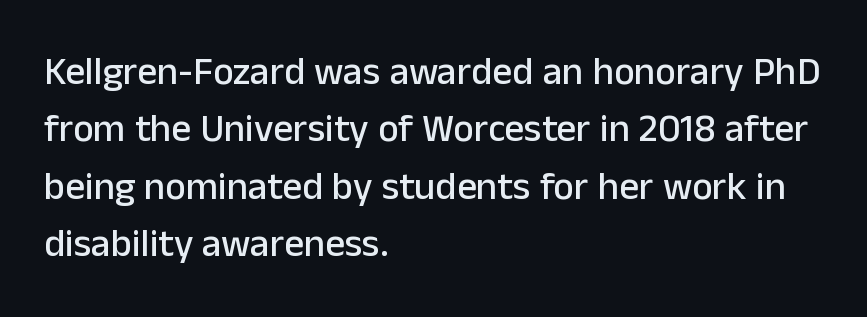
Q: Is the text italic (slanted)? A: No, it is upright.
Q: Is the typeface a serif or a sans-serif typeface? A: Sans-serif.
Q: Is the text underlined? A: No.
Q: How is the paragraph aligned? A: Left-aligned.
Q: Is the spacing between letters normal or unusually wide? A: Normal.
Q: Is the spacing between lines tight, normal or loose? A: Normal.
Q: Width (condensed, normal, or wide)? A: Normal.
Q: Stroke contrast? A: Low.
Q: x-height? A: Medium.
Q: Monospaced? A: No.
